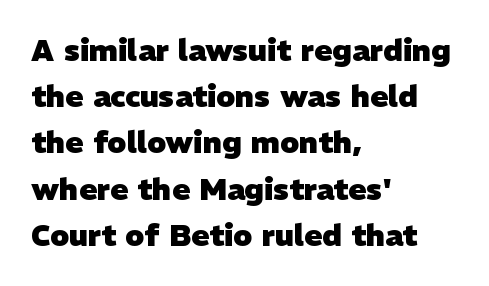
Does extra space separate the letters? No, they use regular spacing. This sample is left-justified, so line endings fall wherever the words run out. The words here are not underlined. Rows of type keep a routine distance in the vertical direction.
